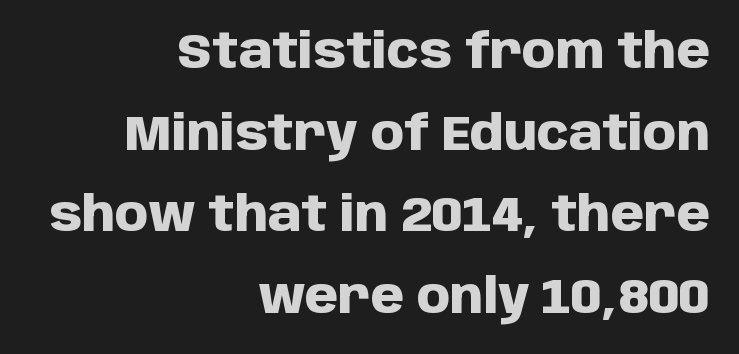
The image shows 48 px heavy sans-serif type, upright; set right-aligned, normal line spacing (1.7x), normal letter spacing, not underlined; low stroke contrast and a large x-height.
